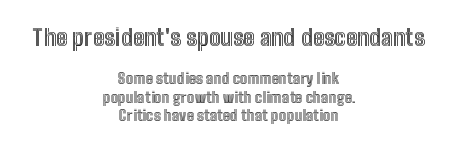
{"italic": "no", "underline": "no", "align": "center", "line_spacing_ratio": 1.22, "letter_spacing": "normal", "letter_spacing_em": 0.0, "larger_block": "first", "size_ratio": 1.53, "glyph_px": 23}
